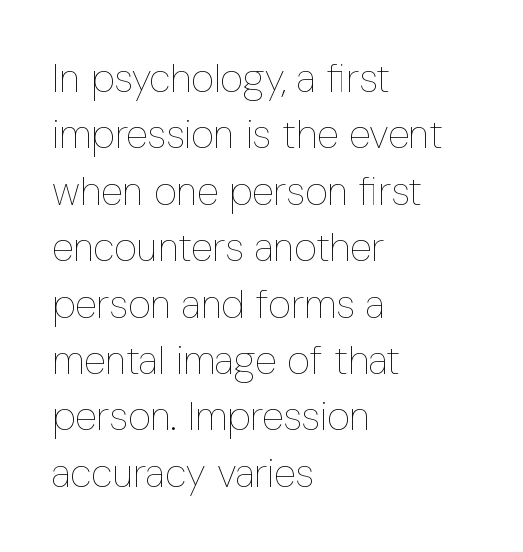
{"italic": "no", "bold": "no", "weight": "thin", "width": "condensed", "stroke_contrast": "low", "x_height": "medium", "monospaced": "no", "underline": "no", "align": "left", "line_spacing": "normal", "line_spacing_ratio": 1.41, "letter_spacing": "normal", "letter_spacing_em": 0.0, "glyph_px": 40}
